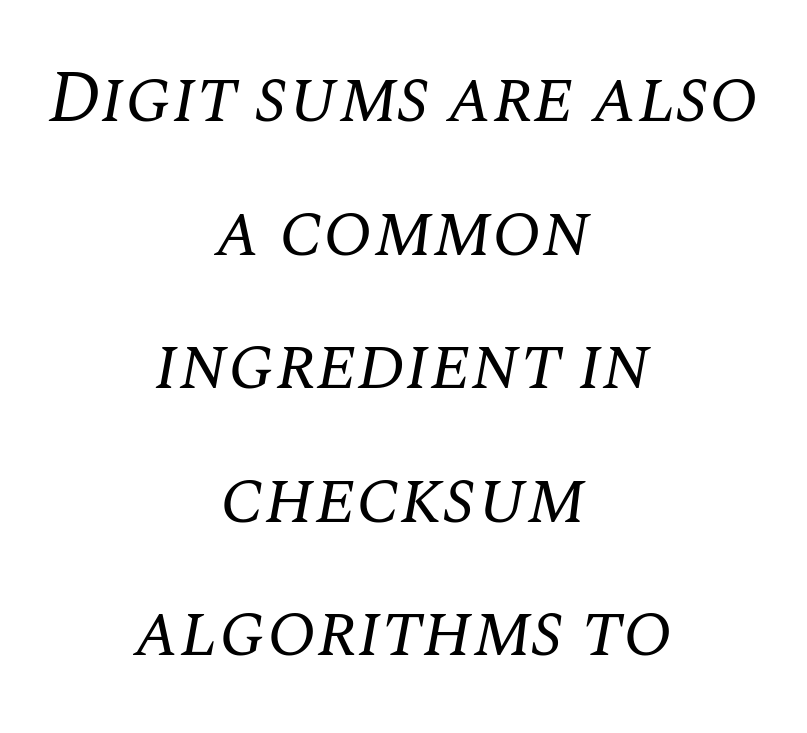
Q: Is the text bold? A: No.
Q: Is the text italic (slanted)? A: Yes, it leans right by about 10 degrees.
Q: Is the typeface a serif or a sans-serif typeface? A: Serif.
Q: Is the text underlined? A: No.
Q: How is the paragraph aligned? A: Centered.
Q: Is the spacing between letters normal or unusually wide? A: Normal.
Q: Width (condensed, normal, or wide)? A: Normal.
Q: Stroke contrast? A: Medium.
Q: x-height? A: Large.
Q: Monospaced? A: No.
